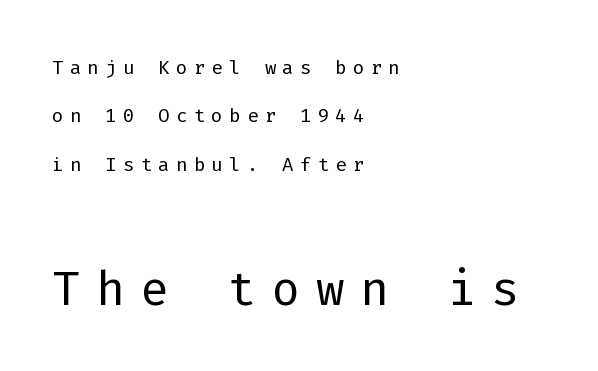
{"serif": "no", "italic": "no", "bold": "no", "weight": "light", "width": "normal", "stroke_contrast": "low", "x_height": "medium", "monospaced": "yes", "underline": "no", "align": "left", "line_spacing_ratio": 1.79, "letter_spacing": "wide", "letter_spacing_em": 0.23, "larger_block": "second", "size_ratio": 2.48, "glyph_px": 67}
